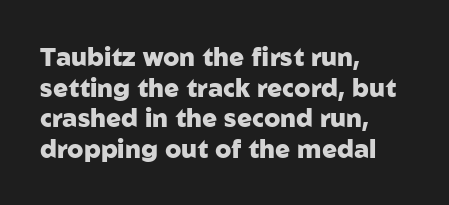
The image shows 25 px bold type, upright; set left-aligned, line spacing 1.23x, normal letter spacing, not underlined.
